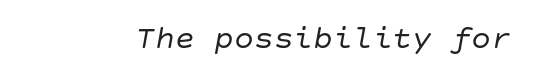
Q: Is the text bold? A: No.
Q: Is the text italic (slanted)? A: Yes, it leans right by about 10 degrees.
Q: Is the text underlined? A: No.
Q: Is the spacing between letters normal or unusually wide? A: Normal.
Q: Width (condensed, normal, or wide)? A: Normal.
Q: Stroke contrast? A: Low.
Q: x-height? A: Large.
